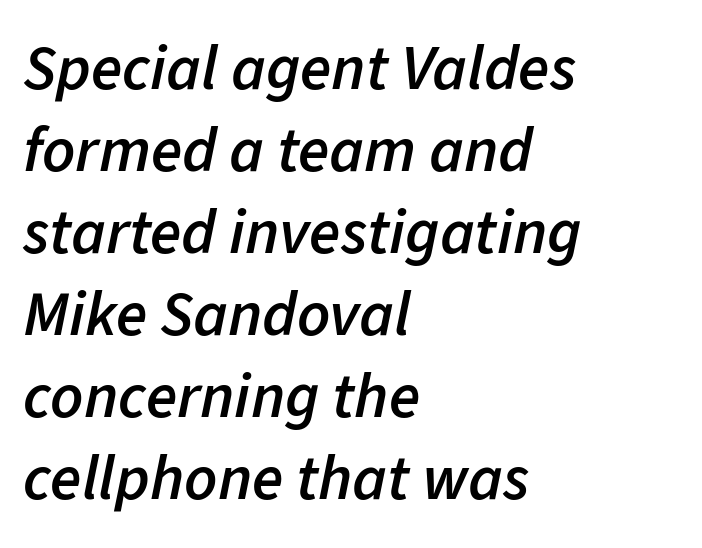
Q: Is the text bold? A: Semi-bold.
Q: Is the text italic (slanted)? A: Yes, it leans right by about 11 degrees.
Q: Is the text underlined? A: No.
Q: How is the paragraph aligned? A: Left-aligned.
Q: Is the spacing between letters normal or unusually wide? A: Normal.
Q: Is the spacing between lines tight, normal or loose? A: Normal.
Q: Width (condensed, normal, or wide)? A: Normal.
Q: Stroke contrast? A: Low.
Q: x-height? A: Medium.
Q: Monospaced? A: No.
